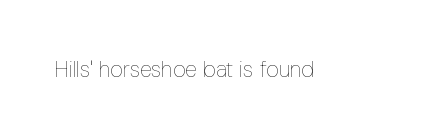
The space directly below the letters is spotless. Quick note: not italic, upright. The line texture is even and compact thanks to regular tracking. These glyphs show unthickened strokes, regular width or finer.
